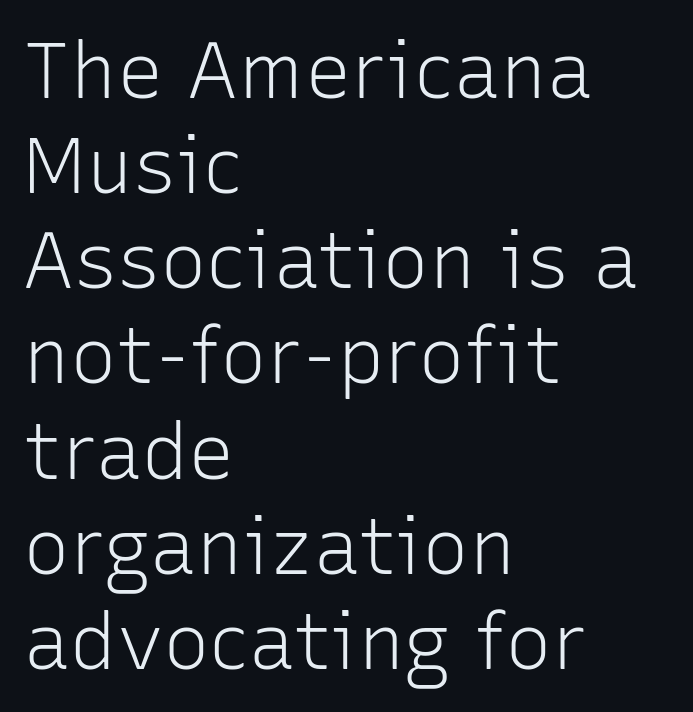
The image shows 78 px light sans-serif type, upright; set left-aligned, line spacing 1.22x, normal letter spacing, not underlined; low stroke contrast and a medium x-height.
